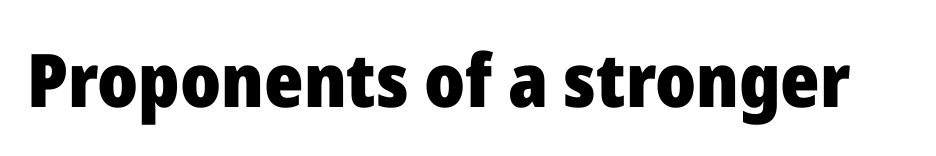
{"serif": "no", "italic": "no", "bold": "yes", "weight": "heavy", "width": "normal", "stroke_contrast": "low", "x_height": "medium", "monospaced": "no", "underline": "no", "letter_spacing": "normal", "letter_spacing_em": 0.0, "glyph_px": 74}
